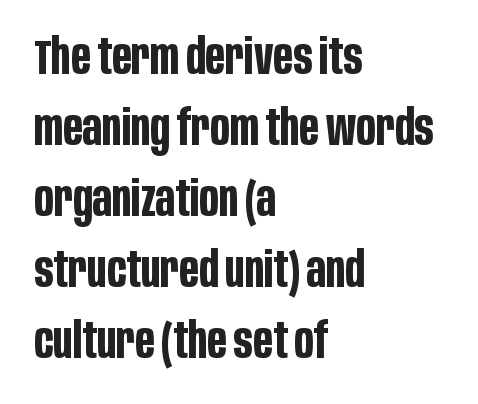
Q: Is the text bold? A: Yes.
Q: Is the text italic (slanted)? A: No, it is upright.
Q: Is the typeface a serif or a sans-serif typeface? A: Sans-serif.
Q: Is the text underlined? A: No.
Q: How is the paragraph aligned? A: Left-aligned.
Q: Is the spacing between letters normal or unusually wide? A: Normal.
Q: Is the spacing between lines tight, normal or loose? A: Normal.
Q: Width (condensed, normal, or wide)? A: Condensed.
Q: Stroke contrast? A: Low.
Q: x-height? A: Large.
Q: Monospaced? A: No.
